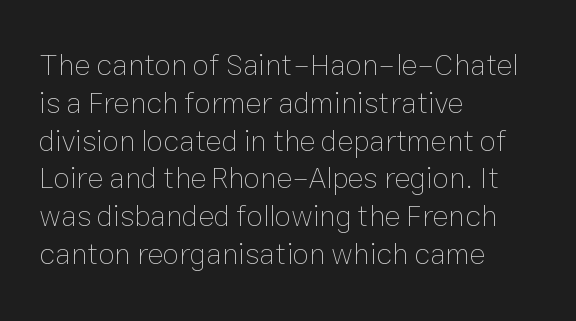
{"italic": "no", "bold": "no", "weight": "thin", "width": "normal", "stroke_contrast": "low", "x_height": "medium", "monospaced": "no", "underline": "no", "align": "left", "line_spacing": "normal", "line_spacing_ratio": 1.26, "letter_spacing": "normal", "letter_spacing_em": 0.0, "glyph_px": 30}
